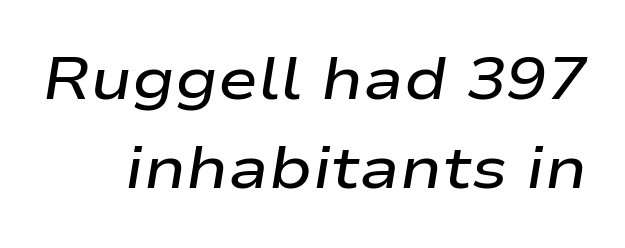
Is the type slanted? Yes — the strokes lean at a clear angle. Anything drawn beneath the words? Only blank space. How would I describe the line gaps? Plain and ordinary. The line texture is even and compact thanks to regular tracking.
